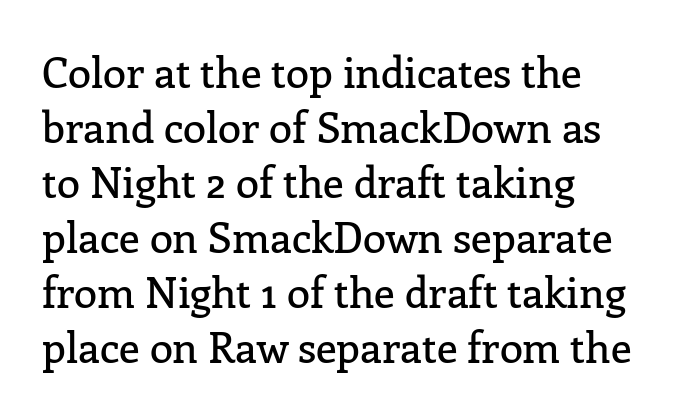
The image shows 42 px serif type, upright; set left-aligned, normal line spacing (1.31x), normal letter spacing, not underlined; low stroke contrast and a medium x-height.
